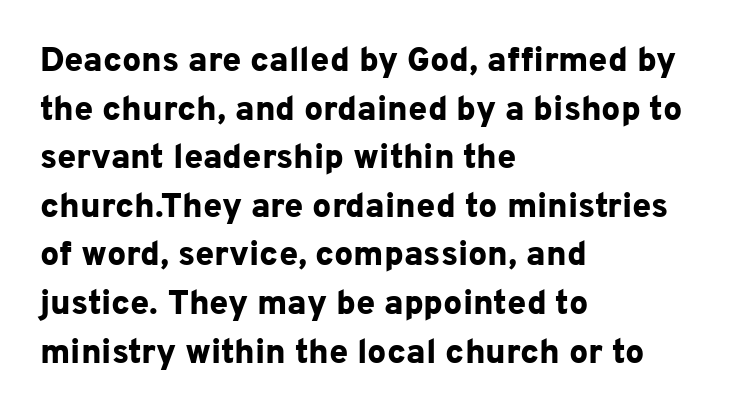
{"serif": "no", "italic": "no", "bold": "yes", "weight": "bold", "width": "normal", "stroke_contrast": "low", "x_height": "medium", "monospaced": "no", "underline": "no", "align": "left", "line_spacing": "normal", "line_spacing_ratio": 1.43, "letter_spacing": "normal", "letter_spacing_em": 0.0, "glyph_px": 34}
